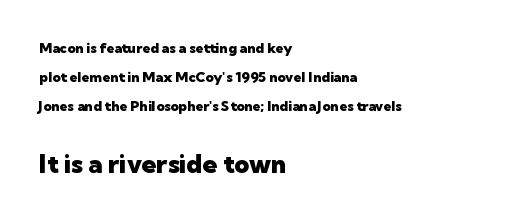
The image shows 26 px bold type, upright; set left-aligned, loose line spacing (2.08x), normal letter spacing, not underlined; the second (bottom) block is 1.86x larger.
